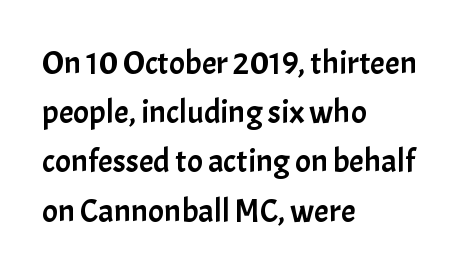
The image shows 33 px sans-serif type, upright; set left-aligned, normal line spacing (1.49x), normal letter spacing, not underlined; low stroke contrast and a medium x-height.
